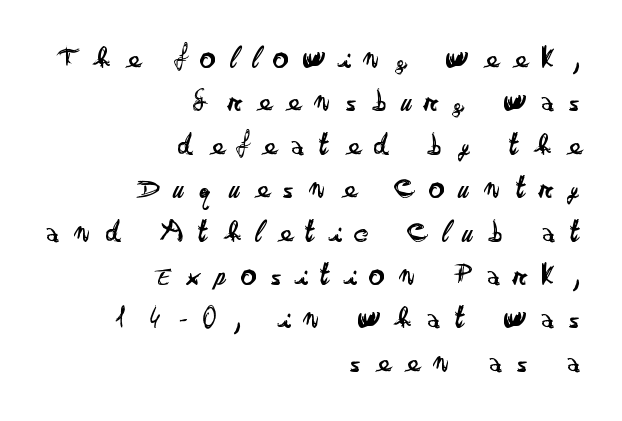
Q: Is the text bold? A: No.
Q: Is the text italic (slanted)? A: No, it is upright.
Q: Is the typeface a serif or a sans-serif typeface? A: Sans-serif.
Q: Is the text underlined? A: No.
Q: How is the paragraph aligned? A: Right-aligned.
Q: Is the spacing between letters normal or unusually wide? A: Unusually wide.
Q: Is the spacing between lines tight, normal or loose? A: Normal.
Q: Width (condensed, normal, or wide)? A: Wide.
Q: Stroke contrast? A: Low.
Q: x-height? A: Small.
Q: Monospaced? A: No.
